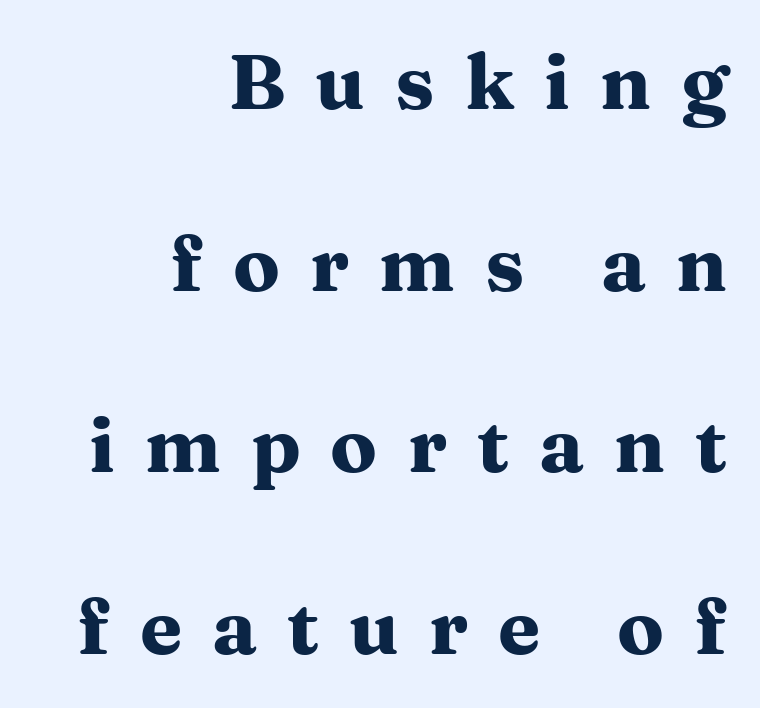
The image shows 77 px heavy, wide serif type, upright; set right-aligned, loose line spacing (2.36x), unusually wide letter spacing (+0.39 em), not underlined; medium stroke contrast and a medium x-height.
